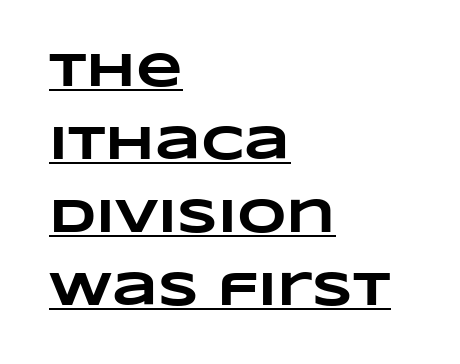
Q: Is the text bold? A: Yes.
Q: Is the text underlined? A: Yes.
Q: How is the paragraph aligned? A: Left-aligned.
Q: Is the spacing between letters normal or unusually wide? A: Normal.
Q: Is the spacing between lines tight, normal or loose? A: Normal.
Q: Width (condensed, normal, or wide)? A: Wide.
Q: Stroke contrast? A: Low.
Q: x-height? A: Large.
Q: Monospaced? A: No.
